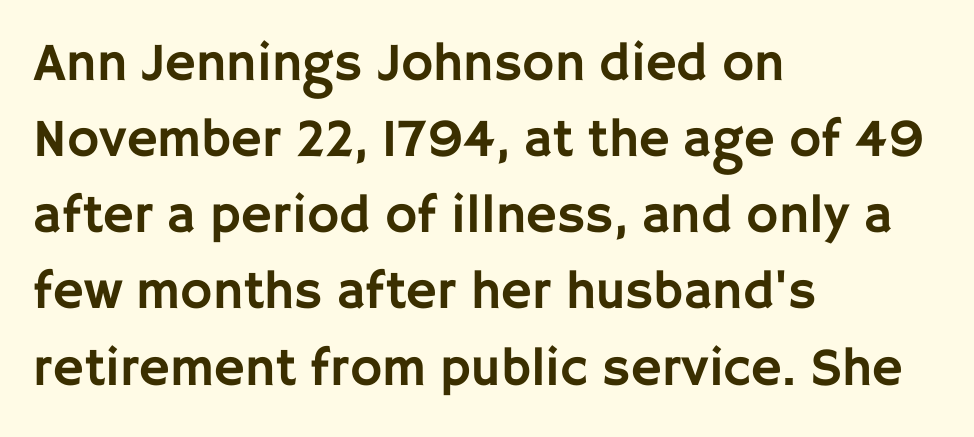
Q: Is the text italic (slanted)? A: No, it is upright.
Q: Is the typeface a serif or a sans-serif typeface? A: Sans-serif.
Q: Is the text underlined? A: No.
Q: How is the paragraph aligned? A: Left-aligned.
Q: Is the spacing between letters normal or unusually wide? A: Normal.
Q: Is the spacing between lines tight, normal or loose? A: Normal.
Q: Width (condensed, normal, or wide)? A: Normal.
Q: Stroke contrast? A: Low.
Q: x-height? A: Large.
Q: Monospaced? A: No.
